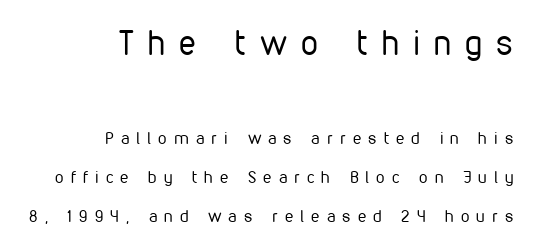
Nope, not italic — everything's standing straight. Type without underlining. Do the characters align in a grid? No, the font is proportional. Compared with typical paragraphs, the rows here are farther apart. The ragged edge is on the left, which tells us the setting is flush right. The rendering shrinks the type as you move from the upper chunk to the lower.
